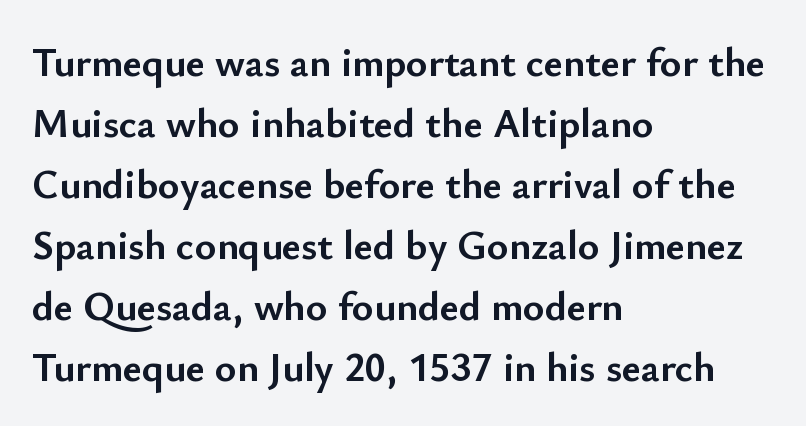
{"serif": "no", "italic": "no", "bold": "yes", "weight": "semibold", "width": "normal", "stroke_contrast": "low", "x_height": "small", "monospaced": "no", "underline": "no", "align": "left", "line_spacing": "normal", "line_spacing_ratio": 1.49, "letter_spacing": "normal", "letter_spacing_em": 0.0, "glyph_px": 41}
